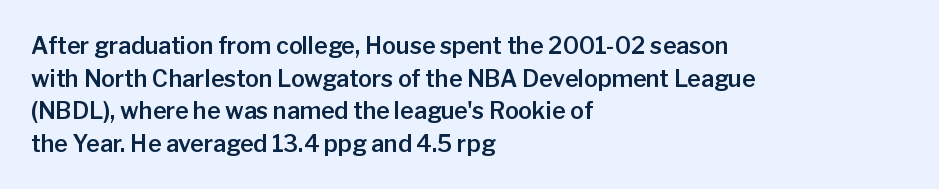
{"italic": "no", "underline": "no", "align": "left", "line_spacing": "normal", "line_spacing_ratio": 1.42, "letter_spacing": "normal", "letter_spacing_em": 0.0, "glyph_px": 23}
